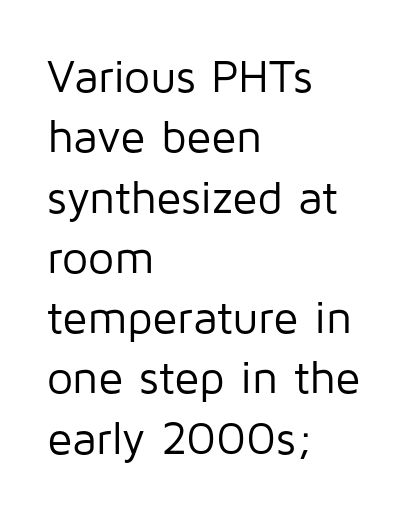
{"serif": "no", "italic": "no", "bold": "no", "weight": "regular", "width": "normal", "stroke_contrast": "low", "x_height": "medium", "monospaced": "no", "underline": "no", "align": "left", "line_spacing": "normal", "line_spacing_ratio": 1.31, "letter_spacing": "normal", "letter_spacing_em": 0.0, "glyph_px": 46}
